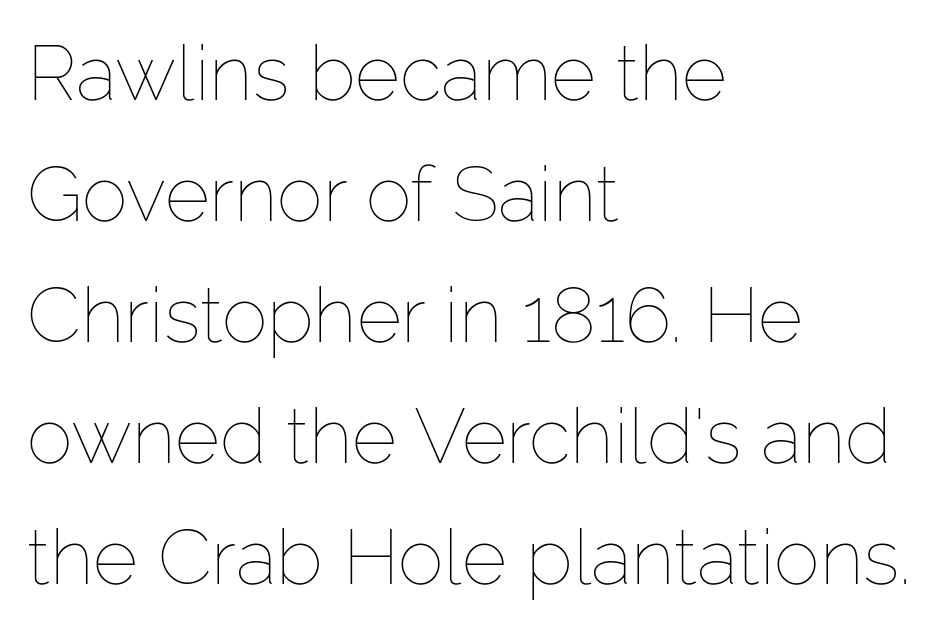
{"italic": "no", "bold": "no", "weight": "thin", "width": "normal", "stroke_contrast": "low", "x_height": "medium", "monospaced": "no", "underline": "no", "align": "left", "line_spacing": "normal", "line_spacing_ratio": 1.57, "letter_spacing": "normal", "letter_spacing_em": 0.0, "glyph_px": 77}
